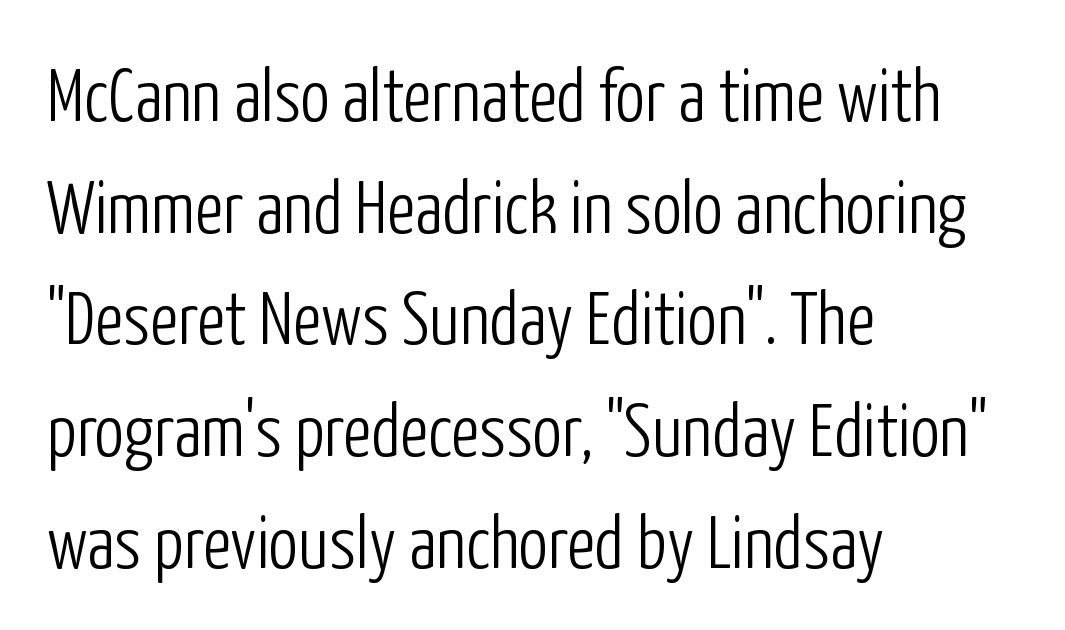
The image shows 74 px light, condensed sans-serif type, upright; set left-aligned, normal line spacing (1.51x), normal letter spacing, not underlined; low stroke contrast and a medium x-height.
